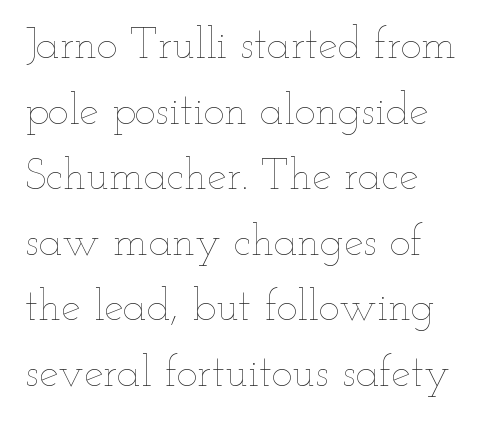
{"italic": "no", "bold": "no", "weight": "thin", "width": "wide", "stroke_contrast": "low", "x_height": "small", "monospaced": "no", "underline": "no", "line_spacing": "normal", "line_spacing_ratio": 1.49, "letter_spacing": "normal", "letter_spacing_em": 0.0, "glyph_px": 44}
